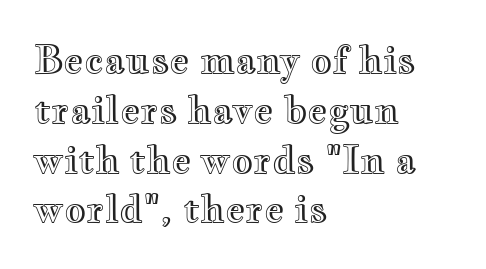
The image shows 38 px wide type, upright; set left-aligned, normal line spacing (1.31x), normal letter spacing, not underlined; a small x-height.
